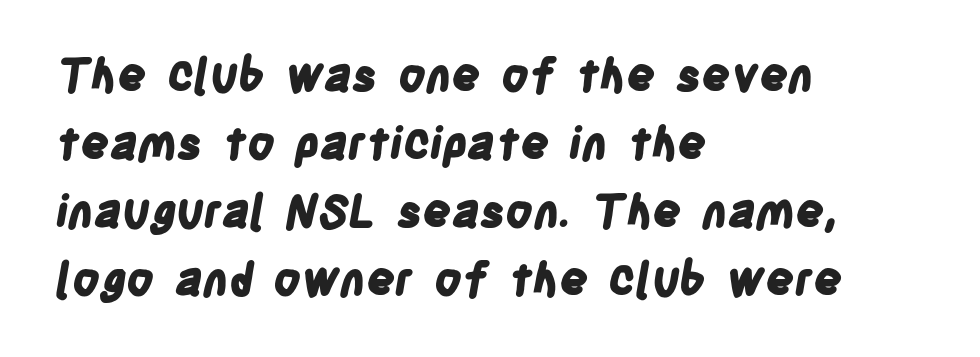
Observe the absence of serifs on each vertical stroke in this sample. Notice how the passage keeps a crisp vertical edge on the left only. Every letter is thick-stroked: bold, no question. The letters advance in unequal steps, a hallmark of proportional type. Standard letterfit; no display-style spreading of the glyphs. The foot of each line stays bare and open.
